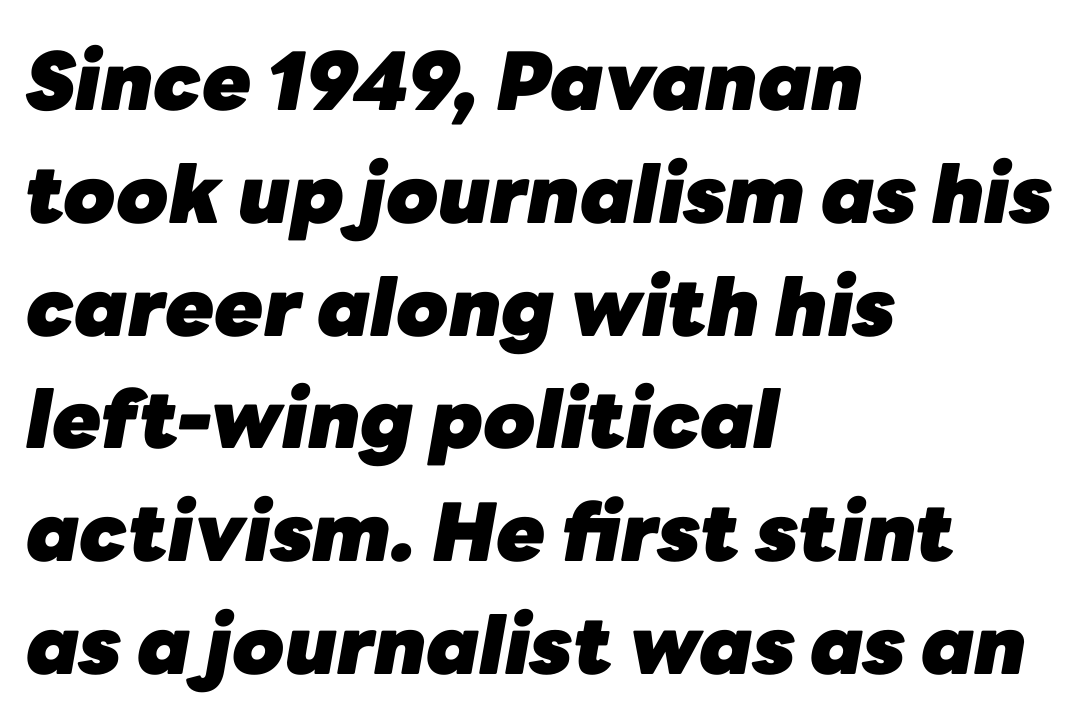
The text block is weighted toward the left margin, trailing off unevenly rightward. Varying glyph widths throughout — classic text-font behaviour. It's the slanting kind of type. The strokes are fattened all the way to bold. Words float on clear page, feet unadorned. Default kerning and tracking; the words read as compact shapes.
